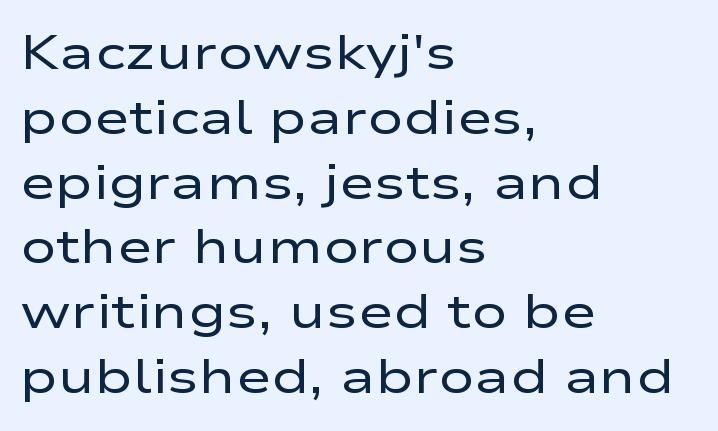
Look at the tracking — it's just the regular setting, nothing added. A roman cut, with each character standing at attention. Each letter keeps its own natural width here, so spacing adapts to shape. Is there much room between lines? A standard amount, neither cramped nor airy. A typesetter would label this face a sans.
